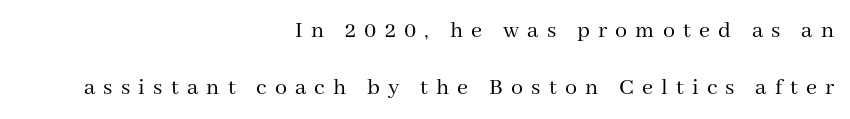
The image shows 24 px text type, upright; set right-aligned, loose line spacing (2.37x), unusually wide letter spacing (+0.34 em), not underlined.
